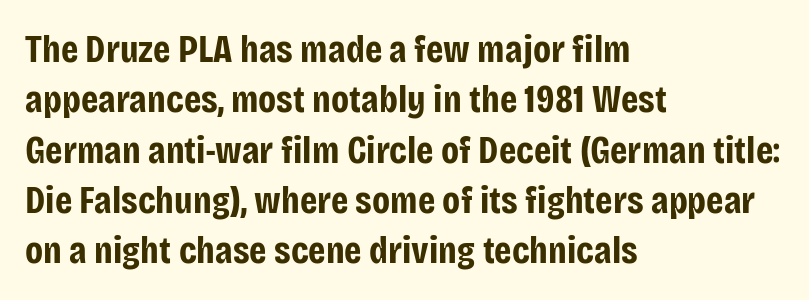
The image shows 39 px bold, condensed sans-serif type, upright; set left-aligned, normal line spacing (1.29x), normal letter spacing, not underlined; low stroke contrast and a large x-height.
